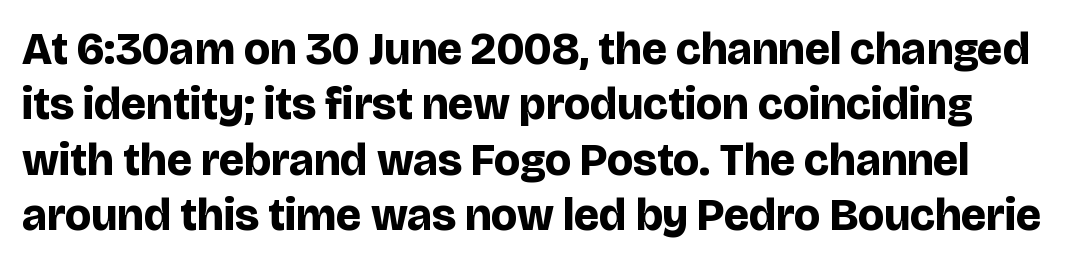
{"serif": "no", "italic": "no", "bold": "yes", "weight": "bold", "width": "normal", "stroke_contrast": "low", "x_height": "large", "monospaced": "no", "underline": "no", "line_spacing_ratio": 1.23, "letter_spacing": "normal", "letter_spacing_em": 0.0, "glyph_px": 45}
